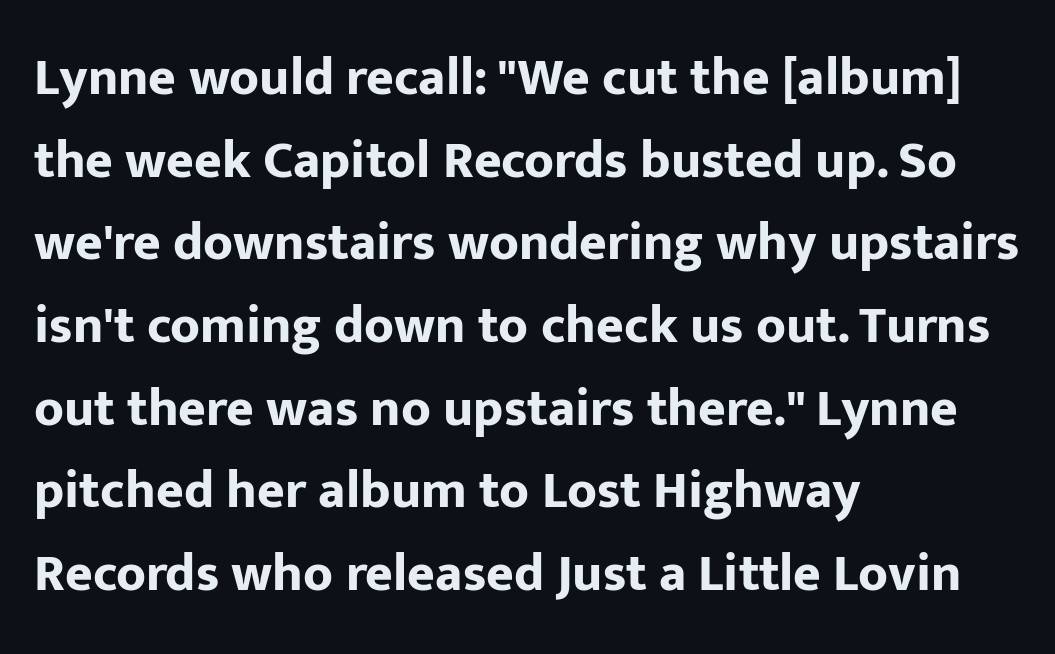
The image shows 53 px bold sans-serif type, upright; set left-aligned, normal line spacing (1.56x), normal letter spacing, not underlined; low stroke contrast and a medium x-height.
